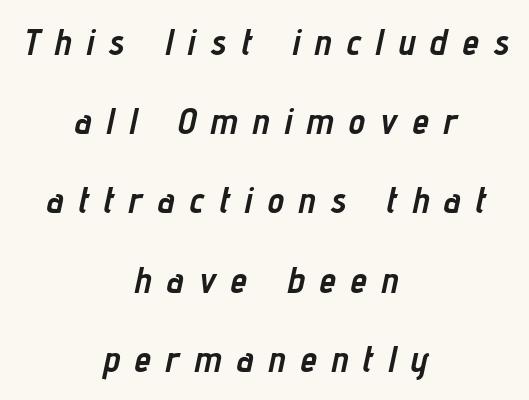
{"italic": "yes", "lean": "right", "slant_degrees": 12, "bold": "yes", "weight": "semibold", "width": "condensed", "stroke_contrast": "low", "x_height": "medium", "monospaced": "no", "underline": "no", "align": "center", "line_spacing": "loose", "line_spacing_ratio": 2.14, "letter_spacing": "wide", "letter_spacing_em": 0.41, "glyph_px": 37}
